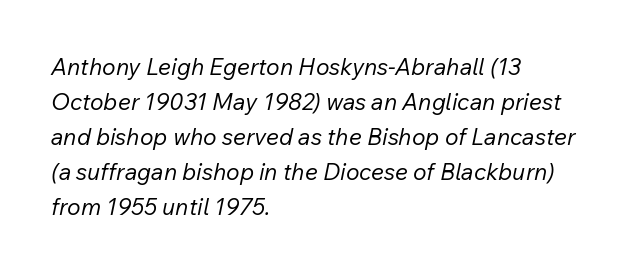
{"italic": "yes", "lean": "right", "slant_degrees": 12, "bold": "no", "underline": "no", "align": "left", "line_spacing": "normal", "line_spacing_ratio": 1.52, "letter_spacing": "normal", "letter_spacing_em": 0.0, "glyph_px": 23}
